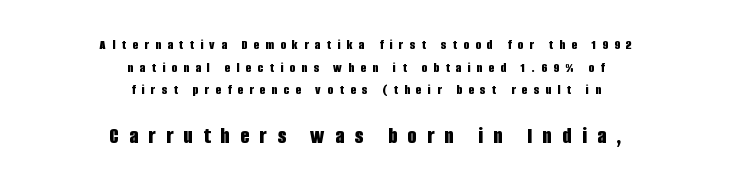
The image shows 23 px bold type, upright; set centered, normal line spacing (1.61x), unusually wide letter spacing (+0.46 em), not underlined; the second (bottom) block is 1.64x larger.
